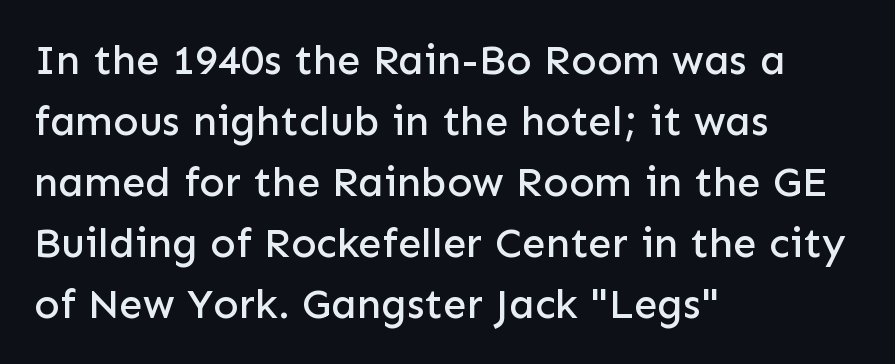
Only glyphs here, with clear space below each row. These lines are rendered in a variable-pitch font. The paragraph has a hard left edge and a soft right edge. Tall strokes in this sample are plumb rather than angled. Stroke terminals: plain, sans-serif.
